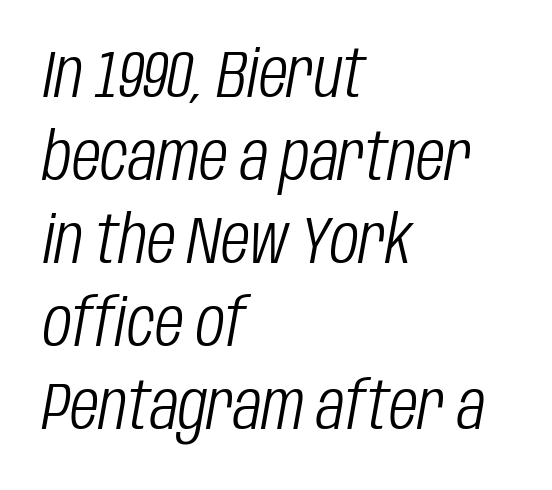
Q: Is the text bold? A: No.
Q: Is the text italic (slanted)? A: Yes, it leans right by about 10 degrees.
Q: Is the text underlined? A: No.
Q: How is the paragraph aligned? A: Left-aligned.
Q: Is the spacing between letters normal or unusually wide? A: Normal.
Q: Width (condensed, normal, or wide)? A: Condensed.
Q: Stroke contrast? A: Low.
Q: x-height? A: Large.
Q: Monospaced? A: No.
